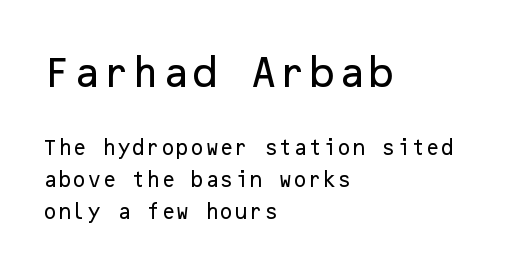
The image shows 34 px sans-serif type, upright; set left-aligned, line spacing 1.86x, normal letter spacing, not underlined; the first (top) block is 2.0x larger; low stroke contrast and a medium x-height.
